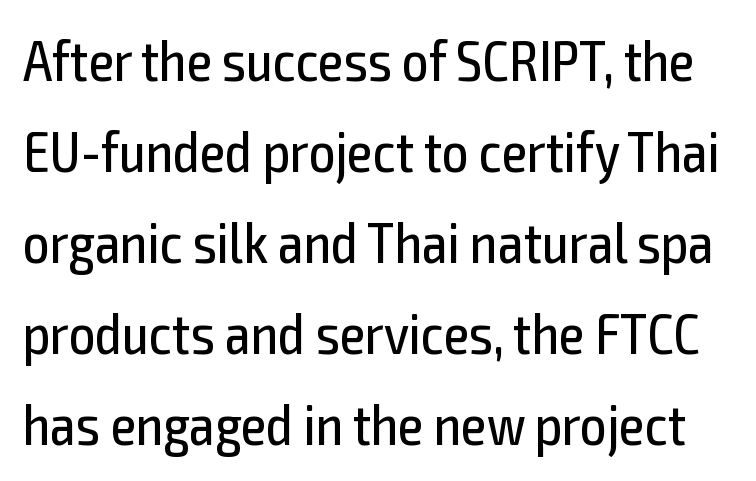
Do the characters align in a grid? No, the font is proportional. Descenders hang freely into open space. The specimen reads as upright at a glance. Spacing between characters is what you'd get straight out of the box. The characters display no serif detailing; their extremities are plain.
